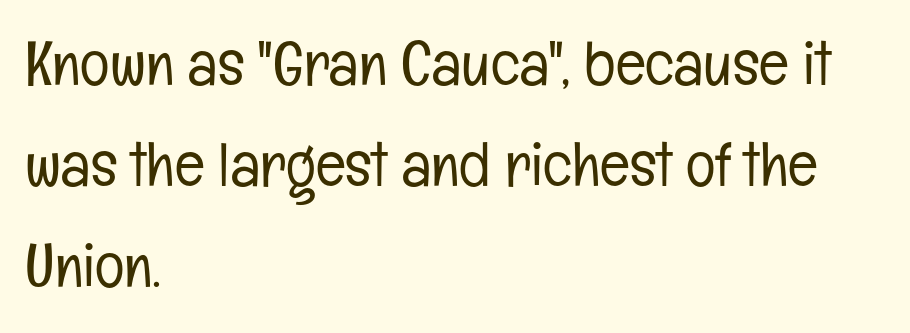
The image shows 62 px light, condensed sans-serif type, upright; set left-aligned, normal line spacing (1.63x), normal letter spacing, not underlined; low stroke contrast and a medium x-height.
